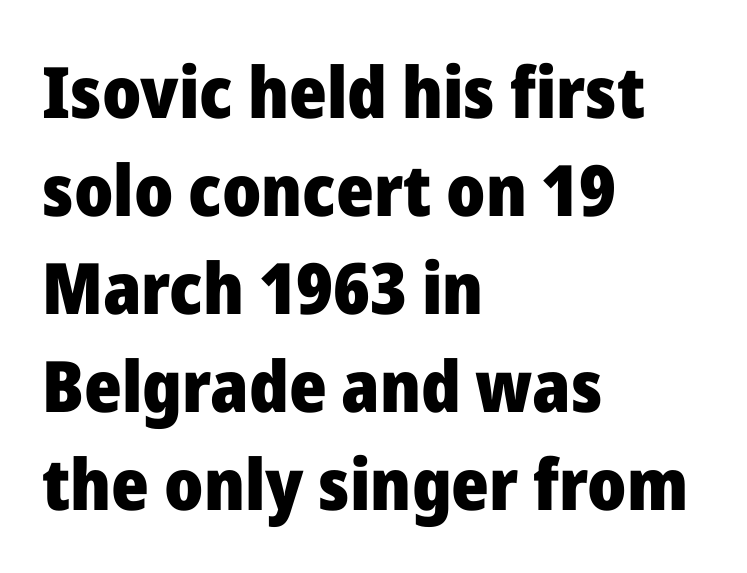
The image shows 71 px heavy sans-serif type, upright; set left-aligned, normal line spacing (1.38x), normal letter spacing, not underlined; low stroke contrast and a medium x-height.
